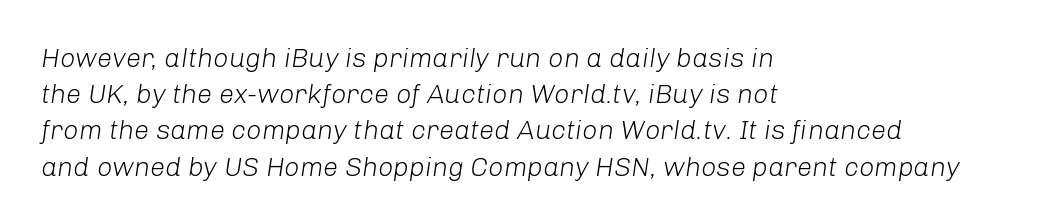
{"italic": "yes", "lean": "right", "slant_degrees": 8, "bold": "no", "underline": "no", "align": "left", "line_spacing": "normal", "line_spacing_ratio": 1.34, "letter_spacing": "normal", "letter_spacing_em": 0.0, "glyph_px": 27}
